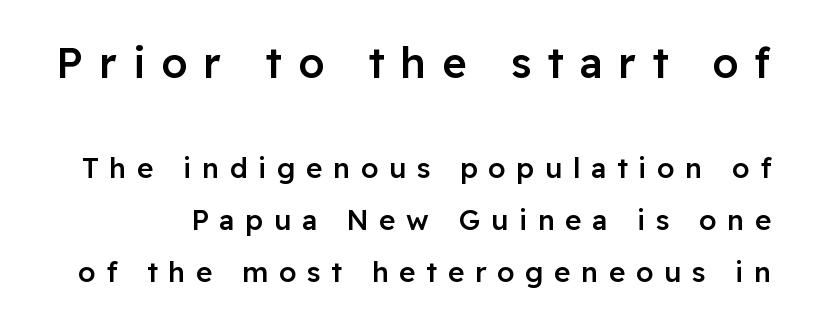
The image shows 42 px semibold sans-serif type, upright; set line spacing 1.85x, unusually wide letter spacing (+0.38 em), not underlined; the first (top) block is 1.5x larger; low stroke contrast and a medium x-height.
